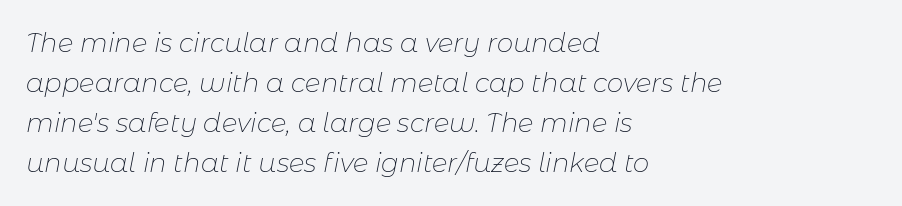
The image shows 26 px text type, italic (leaning right); set left-aligned, normal line spacing (1.54x), normal letter spacing, not underlined.
